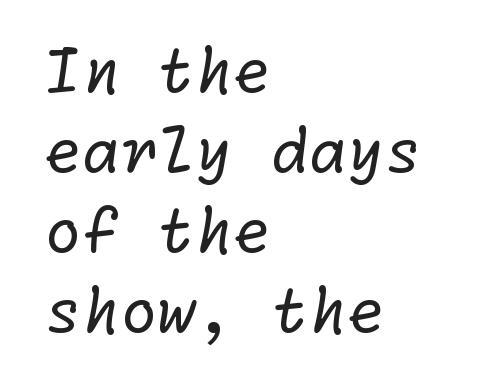
The image shows 61 px regular-weight sans-serif type; set left-aligned, normal line spacing (1.31x), normal letter spacing, not underlined; low stroke contrast and a medium x-height.
